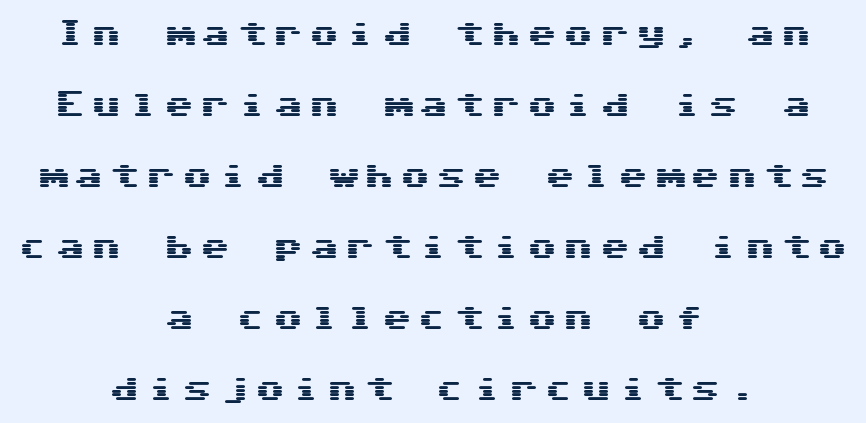
{"serif": "no", "italic": "no", "width": "wide", "stroke_contrast": "medium", "x_height": "medium", "monospaced": "yes", "underline": "no", "align": "center", "line_spacing": "loose", "line_spacing_ratio": 2.37, "letter_spacing": "wide", "letter_spacing_em": 0.21, "glyph_px": 30}
